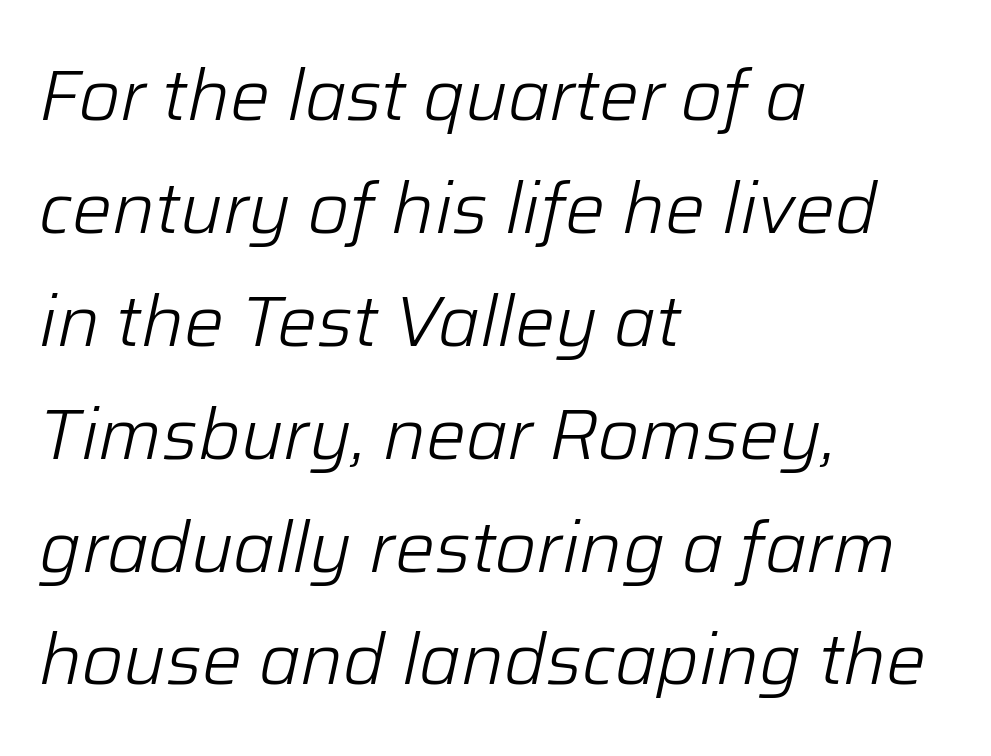
{"italic": "yes", "lean": "right", "slant_degrees": 12, "bold": "no", "weight": "light", "width": "normal", "stroke_contrast": "low", "x_height": "medium", "monospaced": "no", "underline": "no", "align": "left", "line_spacing": "normal", "line_spacing_ratio": 1.59, "letter_spacing": "normal", "letter_spacing_em": 0.0, "glyph_px": 71}
